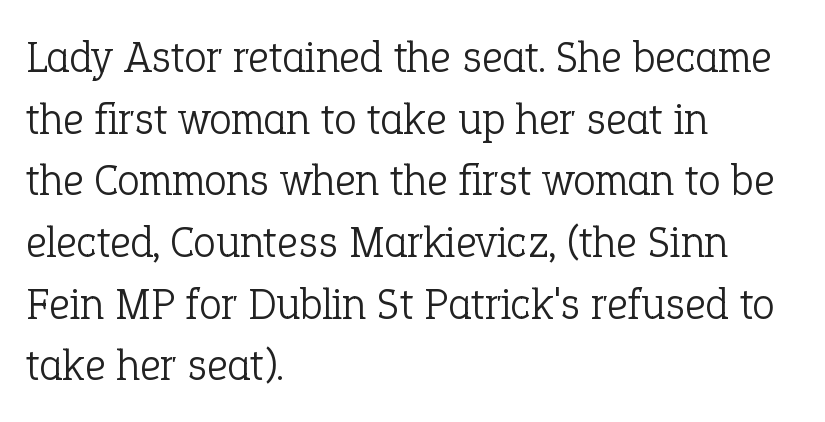
The image shows 45 px light serif type, upright; set left-aligned, normal line spacing (1.37x), normal letter spacing, not underlined; low stroke contrast and a medium x-height.
